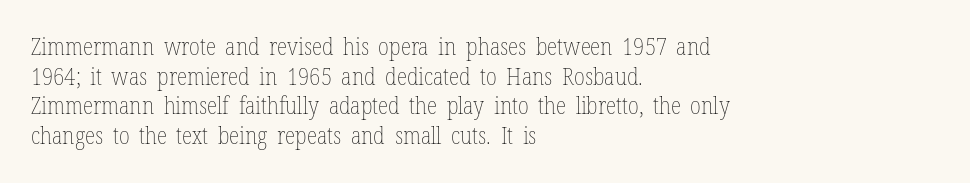
The image shows 24 px text type, upright; set left-aligned, line spacing 1.23x, normal letter spacing, not underlined.
